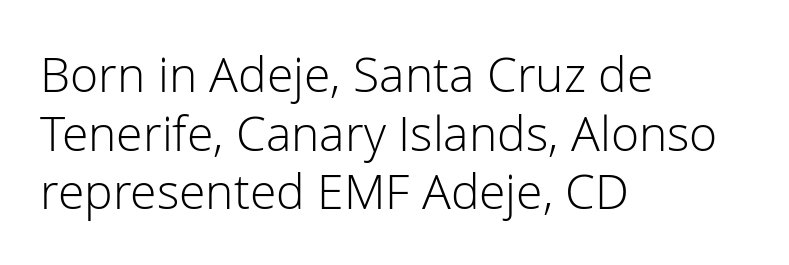
{"serif": "no", "italic": "no", "bold": "no", "weight": "light", "width": "normal", "stroke_contrast": "low", "x_height": "medium", "monospaced": "no", "underline": "no", "align": "left", "line_spacing_ratio": 1.22, "letter_spacing": "normal", "letter_spacing_em": 0.0, "glyph_px": 48}
